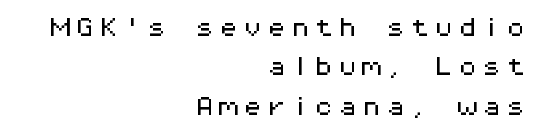
{"italic": "no", "underline": "no", "align": "right", "line_spacing_ratio": 1.88, "glyph_px": 21}
